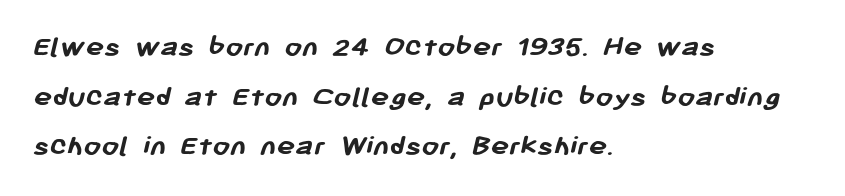
Unmarked baselines from the first word to the last. There is no visible air inserted between adjacent glyphs. Layout note: lines flush left. Pretty heavy lettering here — definitely bold. Notice how descenders clear the ascenders below comfortably — that's standard leading.
